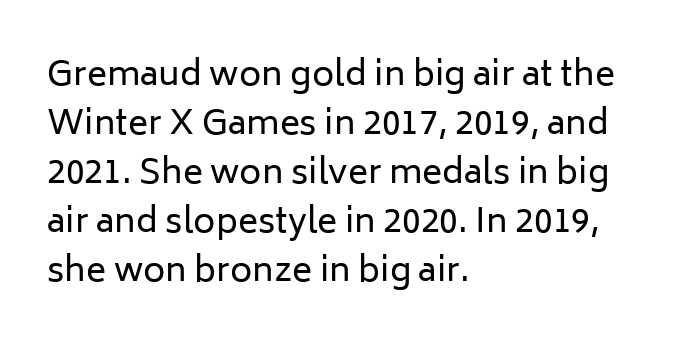
Only glyphs here, with clear space below each row. This reads as an unemphasized weight, regular at the heaviest. The typography opts for an upright posture over an oblique one. You could not count columns in this text — the font is proportionally spaced. The rows are spaced the way most documents space them. Each word holds together tightly as a unit, with standard inter-letter gaps.
